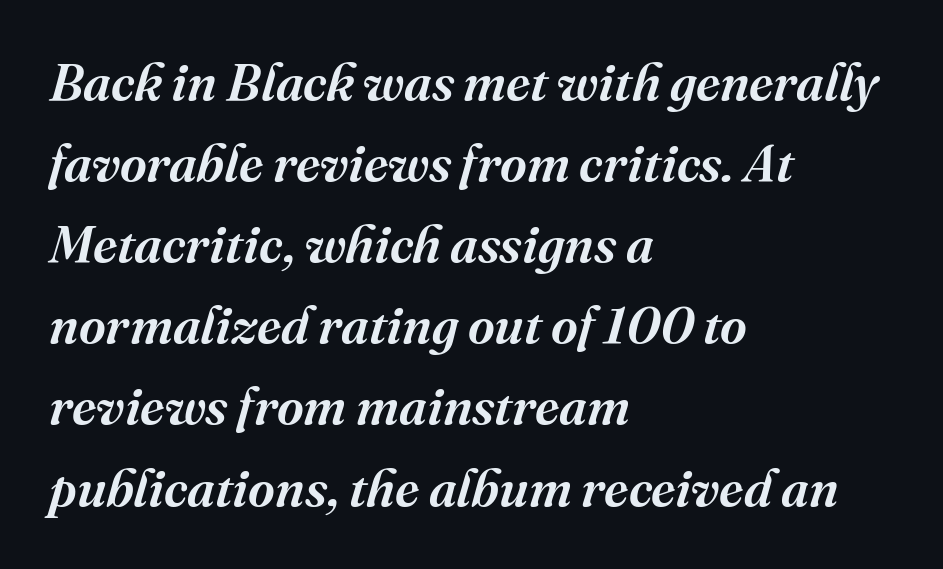
The image shows 52 px serif type, italic (leaning right); set left-aligned, normal line spacing (1.56x), normal letter spacing, not underlined; medium stroke contrast and a medium x-height.
